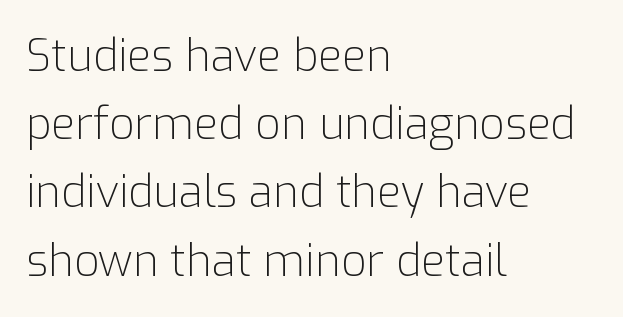
The image shows 44 px light sans-serif type, upright; set left-aligned, normal line spacing (1.55x), normal letter spacing, not underlined; low stroke contrast and a medium x-height.
